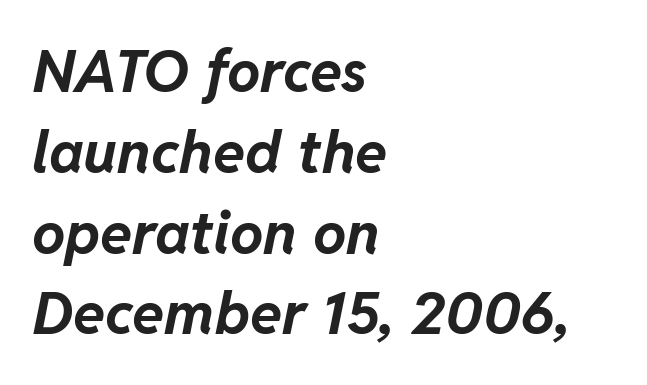
{"italic": "yes", "lean": "right", "slant_degrees": 11, "bold": "yes", "weight": "bold", "width": "normal", "stroke_contrast": "low", "x_height": "medium", "monospaced": "no", "underline": "no", "align": "left", "line_spacing": "normal", "line_spacing_ratio": 1.37, "letter_spacing": "normal", "letter_spacing_em": 0.0, "glyph_px": 59}
